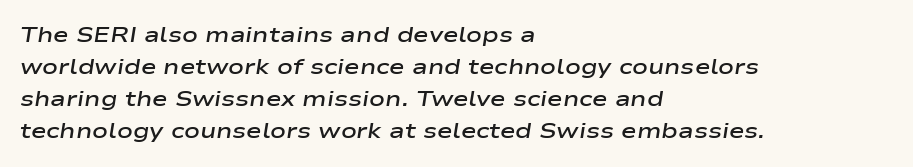
{"italic": "yes", "lean": "right", "slant_degrees": 9, "bold": "semi", "underline": "no", "align": "left", "line_spacing": "normal", "line_spacing_ratio": 1.53, "letter_spacing": "normal", "letter_spacing_em": 0.0, "glyph_px": 21}
